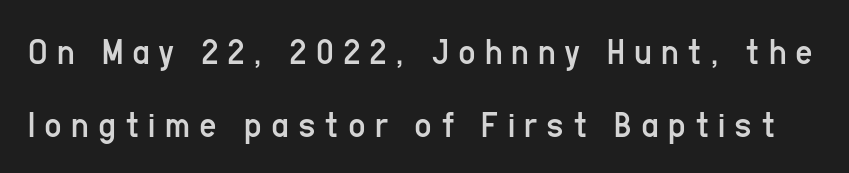
{"serif": "no", "italic": "no", "bold": "no", "weight": "regular", "width": "condensed", "stroke_contrast": "low", "x_height": "medium", "monospaced": "no", "underline": "no", "line_spacing": "loose", "line_spacing_ratio": 1.91, "letter_spacing": "wide", "letter_spacing_em": 0.24, "glyph_px": 38}
